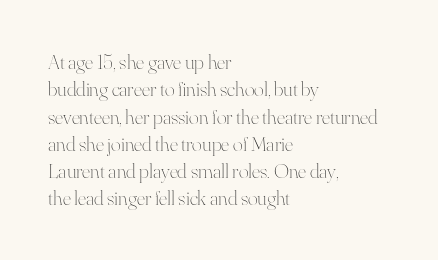
Reading down the block, your eye returns to a fixed left position each line. The weight tops out at a normal text grade. Interline gaps are of average width in this sample. The letters sit at their default tracking, neither squeezed nor spread.
